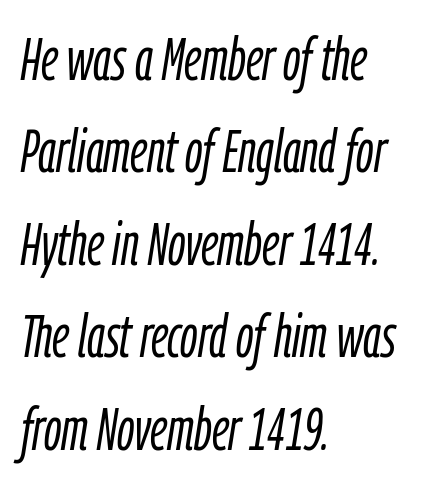
Q: Is the text bold? A: No.
Q: Is the text italic (slanted)? A: Yes, it leans right by about 9 degrees.
Q: Is the text underlined? A: No.
Q: How is the paragraph aligned? A: Left-aligned.
Q: Is the spacing between letters normal or unusually wide? A: Normal.
Q: Is the spacing between lines tight, normal or loose? A: Normal.
Q: Width (condensed, normal, or wide)? A: Condensed.
Q: Stroke contrast? A: Low.
Q: x-height? A: Medium.
Q: Monospaced? A: No.
